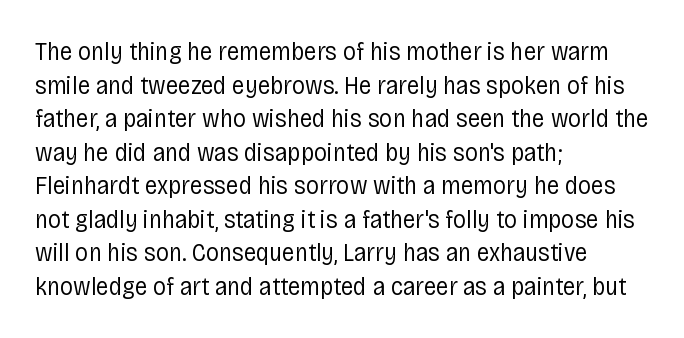
Interline gaps are of average width in this sample. In terms of posture, this sample is upright. Teacher's note: observe the even left margin — that is flush-left alignment. The cut favours lightness, reaching ordinary text weight at its darkest.
